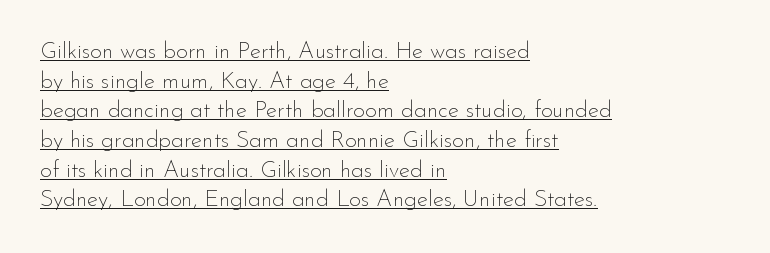
{"italic": "no", "bold": "no", "underline": "yes", "align": "left", "line_spacing": "normal", "line_spacing_ratio": 1.29, "letter_spacing": "normal", "letter_spacing_em": 0.0, "glyph_px": 23}
